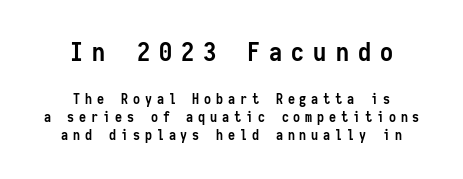
Vertical strokes here are truly vertical. Type size steps down from the first block to the second. Heft: maximum for text — a bold. The leading is moderate, giving the passage an even texture. The lines are quadded center.
